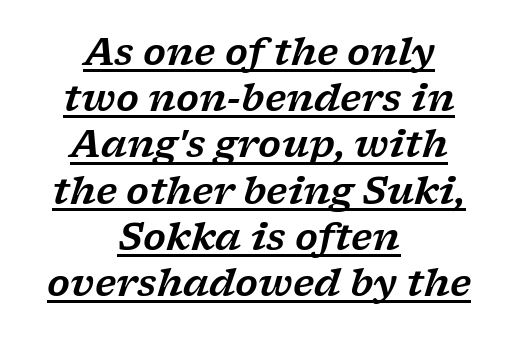
The image shows 37 px wide serif type, italic (leaning right); set centered, normal line spacing (1.25x), normal letter spacing, underlined; low stroke contrast and a medium x-height.
